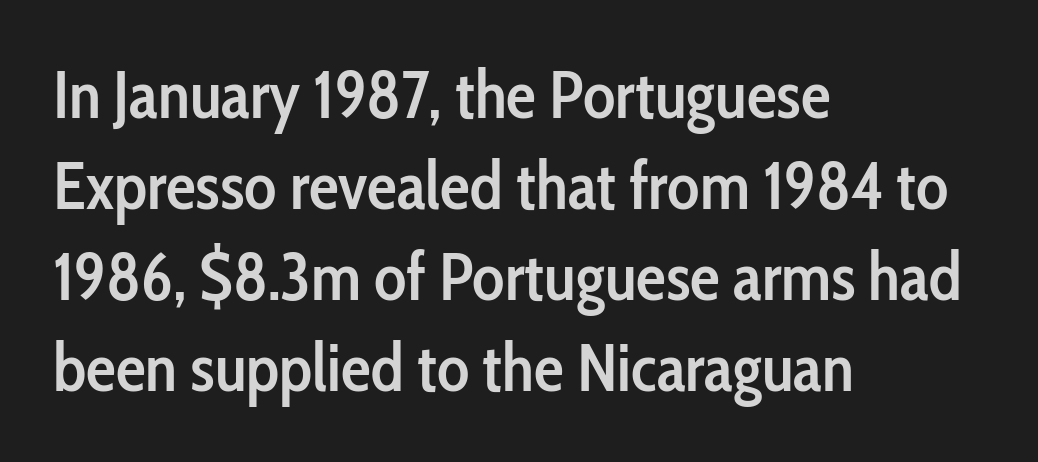
The passage shown is semibold, sitting just below true bold. You could not count columns in this text — the font is proportionally spaced. Is the letter spacing exaggerated? No — it looks like the ordinary default. Any mark beneath the type? The region is blank. Unlike italic type, these characters show no tilt at all.
